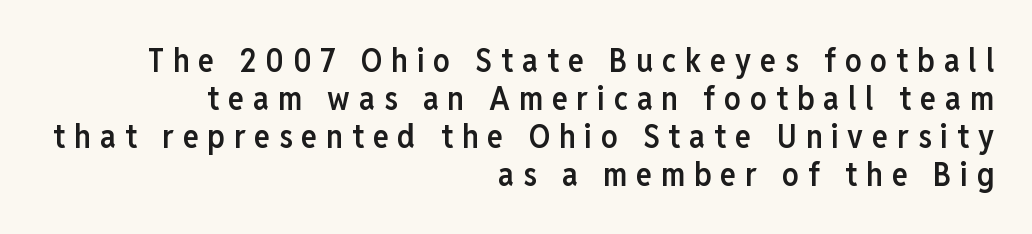
The image shows 33 px semibold, condensed sans-serif type, upright; set right-aligned, tight line spacing (1.15x), unusually wide letter spacing (+0.27 em), not underlined; low stroke contrast and a medium x-height.
